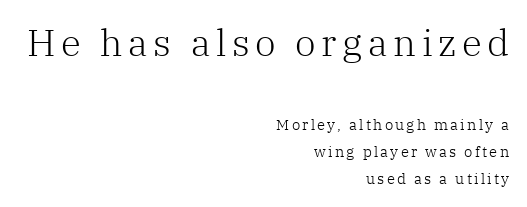
The image shows 37 px light serif type, upright; set right-aligned, line spacing 1.79x, not underlined; the first (top) block is 2.47x larger; low stroke contrast and a medium x-height.
